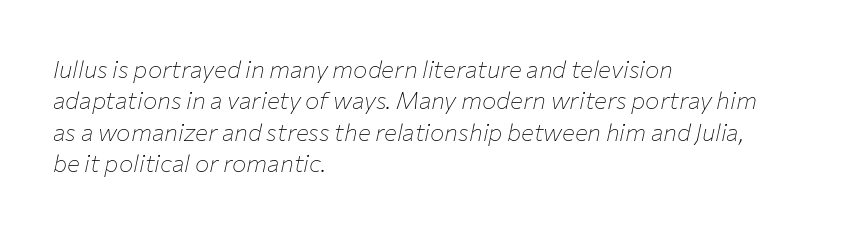
{"italic": "yes", "lean": "right", "slant_degrees": 12, "bold": "no", "underline": "no", "align": "left", "line_spacing": "normal", "line_spacing_ratio": 1.31, "letter_spacing": "normal", "letter_spacing_em": 0.0, "glyph_px": 24}
